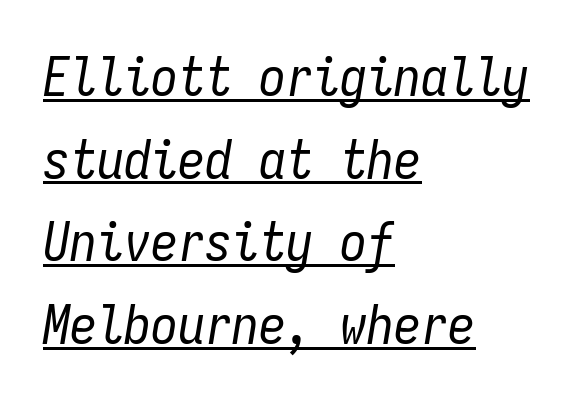
The image shows 54 px regular-weight, condensed type, italic (leaning right), monospaced; set left-aligned, normal line spacing (1.53x), normal letter spacing, underlined; low stroke contrast and a medium x-height.
